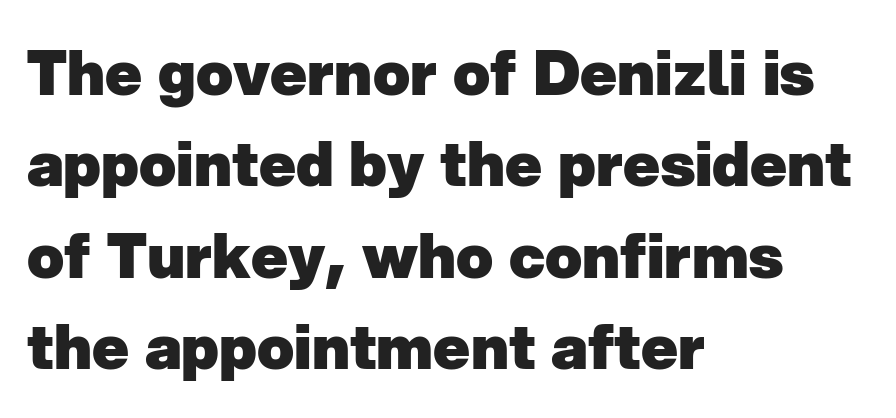
{"serif": "no", "bold": "yes", "weight": "heavy", "width": "normal", "stroke_contrast": "low", "x_height": "medium", "monospaced": "no", "underline": "no", "align": "left", "line_spacing": "normal", "line_spacing_ratio": 1.5, "letter_spacing": "normal", "letter_spacing_em": 0.0, "glyph_px": 61}
